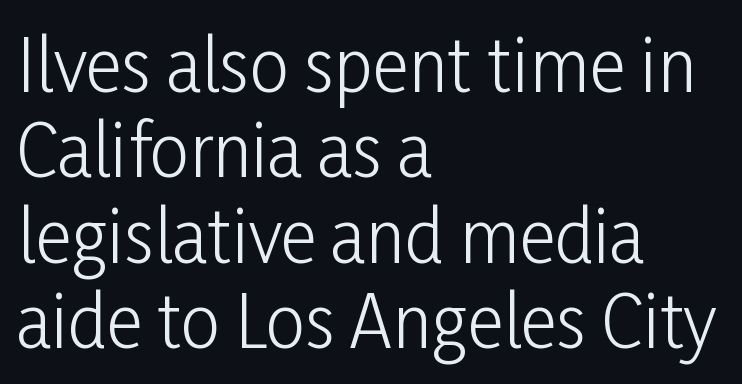
{"serif": "no", "italic": "no", "bold": "no", "weight": "light", "width": "condensed", "stroke_contrast": "low", "x_height": "medium", "monospaced": "no", "underline": "no", "align": "left", "line_spacing_ratio": 1.22, "letter_spacing": "normal", "letter_spacing_em": 0.0, "glyph_px": 70}
